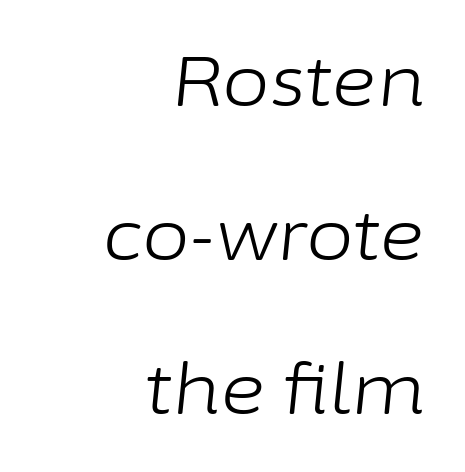
Q: Is the text bold? A: No.
Q: Is the text italic (slanted)? A: Yes, it leans right by about 6 degrees.
Q: Is the text underlined? A: No.
Q: How is the paragraph aligned? A: Right-aligned.
Q: Is the spacing between letters normal or unusually wide? A: Normal.
Q: Is the spacing between lines tight, normal or loose? A: Loose.
Q: Width (condensed, normal, or wide)? A: Normal.
Q: Stroke contrast? A: Low.
Q: x-height? A: Medium.
Q: Monospaced? A: No.
